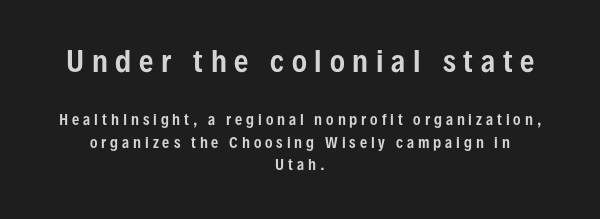
Q: Is the text italic (slanted)? A: No, it is upright.
Q: Is the typeface a serif or a sans-serif typeface? A: Sans-serif.
Q: Is the text underlined? A: No.
Q: How is the paragraph aligned? A: Centered.
Q: Is the spacing between letters normal or unusually wide? A: Unusually wide.
Q: Is the spacing between lines tight, normal or loose? A: Normal.
Q: Which block of text is set in a larger size, the first (top) or the second (bottom)? A: The first (top) one.
Q: Width (condensed, normal, or wide)? A: Condensed.
Q: Stroke contrast? A: Low.
Q: x-height? A: Medium.
Q: Monospaced? A: No.
